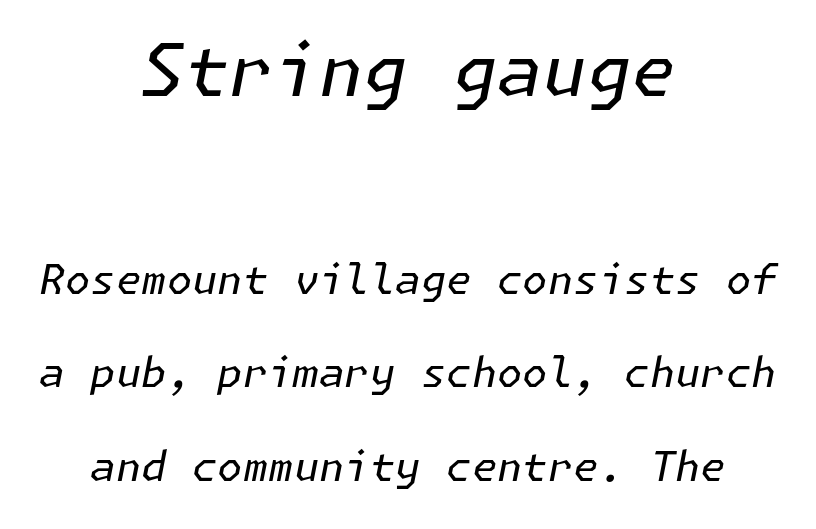
The image shows 72 px regular-weight type, italic (leaning right); set centered, loose line spacing (2.28x), normal letter spacing, not underlined; the first (top) block is 1.76x larger; low stroke contrast and a medium x-height.
